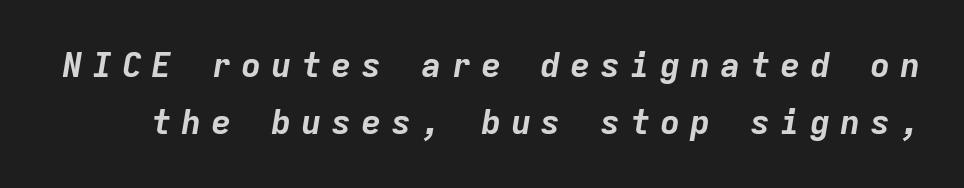
{"italic": "yes", "lean": "right", "slant_degrees": 9, "bold": "yes", "weight": "bold", "width": "normal", "stroke_contrast": "low", "x_height": "medium", "monospaced": "yes", "underline": "no", "line_spacing": "normal", "line_spacing_ratio": 1.67, "letter_spacing": "wide", "letter_spacing_em": 0.28, "glyph_px": 34}
